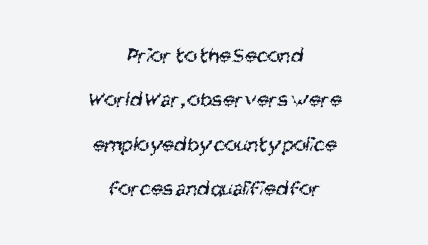
{"bold": "no", "underline": "no", "align": "center", "line_spacing": "loose", "line_spacing_ratio": 2.02, "letter_spacing": "normal", "letter_spacing_em": 0.0, "glyph_px": 22}
